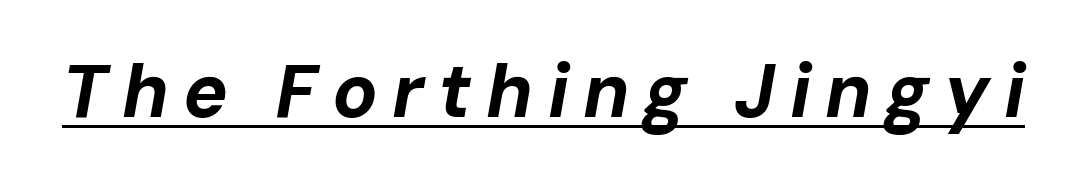
Q: Is the text bold? A: Yes.
Q: Is the text italic (slanted)? A: Yes, it leans right by about 10 degrees.
Q: Is the text underlined? A: Yes.
Q: Width (condensed, normal, or wide)? A: Normal.
Q: Stroke contrast? A: Low.
Q: x-height? A: Medium.
Q: Monospaced? A: No.
